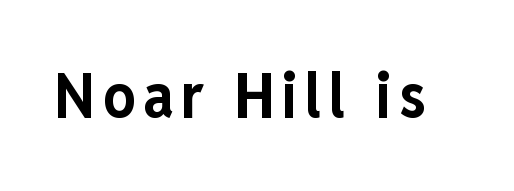
Look at the bottom of the vertical strokes: they stop flat, with no serifs. You could not count columns in this text — the font is proportionally spaced. Plain, unruled lines of type. Plenty of ink on the page — the face is bold.
